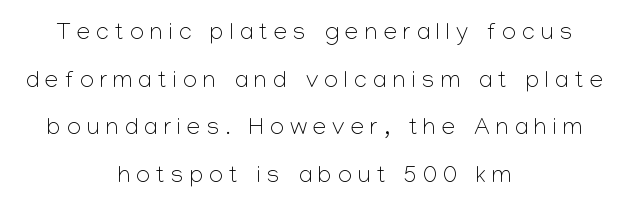
The image shows 24 px text type, upright; set centered, loose line spacing (1.98x), unusually wide letter spacing (+0.26 em), not underlined.
